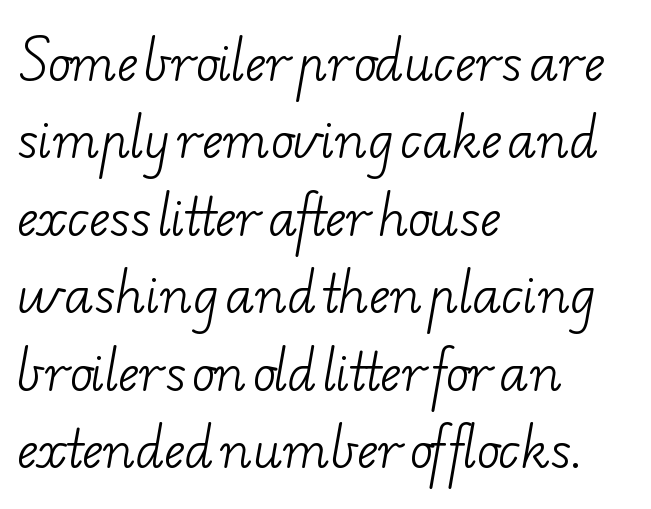
Q: Is the text bold? A: No.
Q: Is the typeface a serif or a sans-serif typeface? A: Serif.
Q: Is the text underlined? A: No.
Q: How is the paragraph aligned? A: Left-aligned.
Q: Is the spacing between letters normal or unusually wide? A: Normal.
Q: Is the spacing between lines tight, normal or loose? A: Normal.
Q: Width (condensed, normal, or wide)? A: Wide.
Q: Stroke contrast? A: Low.
Q: x-height? A: Small.
Q: Monospaced? A: No.
